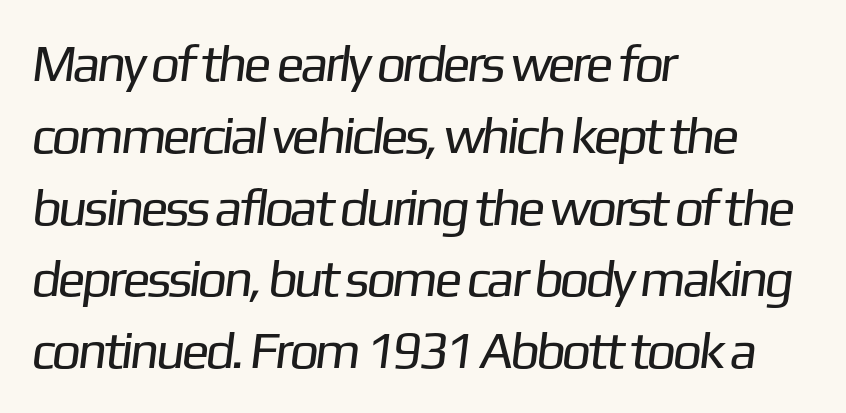
Each stroke keeps to a modest, everyday thickness or less. Baseline-to-baseline distance is the conventional proportion of letter height. The typesetter chose a ragged-right arrangement here. This sample uses a sans-serif face. Here the glyphs are tracked normally, forming tight word shapes. Looks like regular typesetting: each glyph gets only the width it needs.
